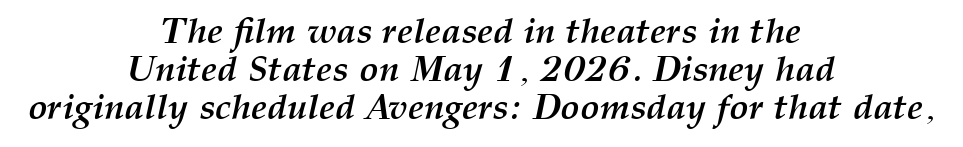
{"italic": "yes", "lean": "right", "slant_degrees": 12, "bold": "yes", "weight": "semibold", "width": "normal", "stroke_contrast": "medium", "x_height": "medium", "monospaced": "no", "underline": "no", "align": "center", "line_spacing": "tight", "line_spacing_ratio": 1.06, "letter_spacing": "normal", "letter_spacing_em": 0.0, "glyph_px": 36}
